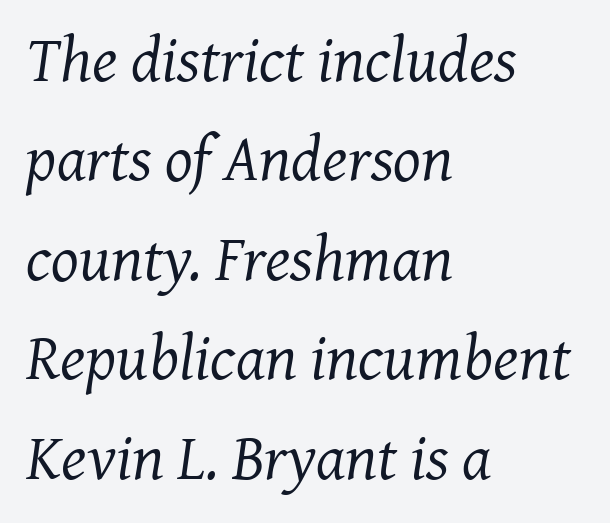
The image shows 65 px regular-weight serif type, italic (leaning right); set left-aligned, normal line spacing (1.53x), normal letter spacing, not underlined; medium stroke contrast and a medium x-height.
